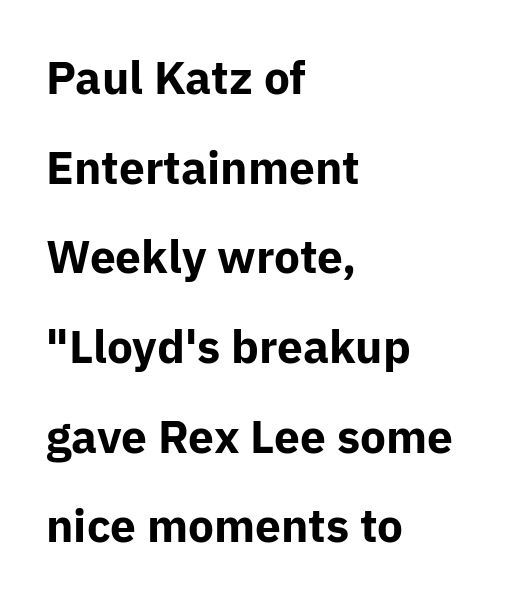
The image shows 46 px bold sans-serif type, upright; set left-aligned, loose line spacing (1.95x), normal letter spacing, not underlined; low stroke contrast and a medium x-height.
